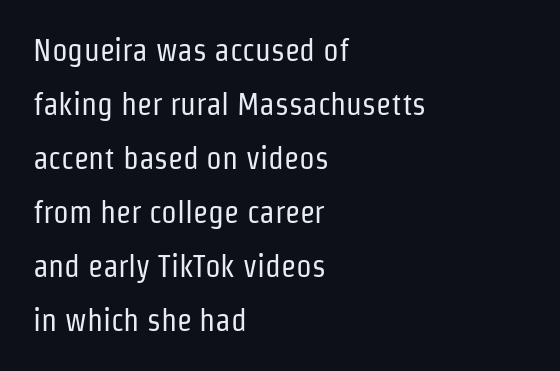
{"serif": "no", "italic": "no", "bold": "no", "weight": "regular", "width": "condensed", "stroke_contrast": "low", "x_height": "medium", "monospaced": "no", "underline": "no", "align": "left", "line_spacing_ratio": 1.74, "letter_spacing": "normal", "letter_spacing_em": 0.0, "glyph_px": 31}
